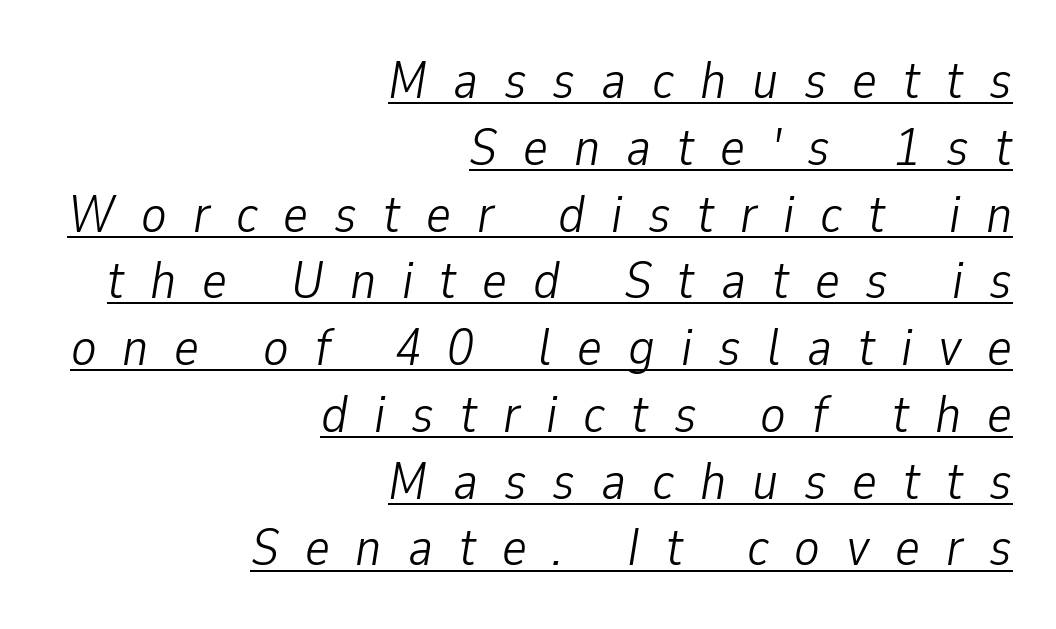
The image shows 53 px light, condensed type, italic (leaning right); set right-aligned, normal line spacing (1.26x), unusually wide letter spacing (+0.49 em), underlined; low stroke contrast and a medium x-height.
